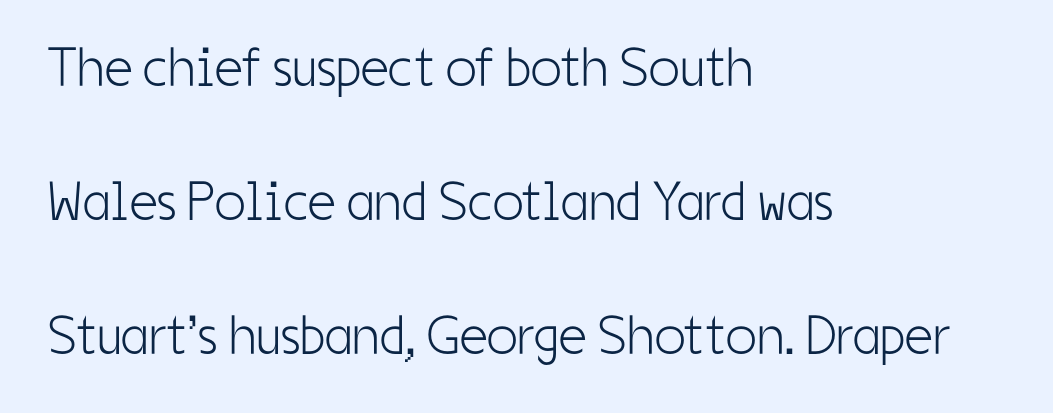
These lines stack with their left ends in a neat column. Spacing between characters is what you'd get straight out of the box. The area under the type is left untouched. The passage shown is typeset with a sans-serif family.
